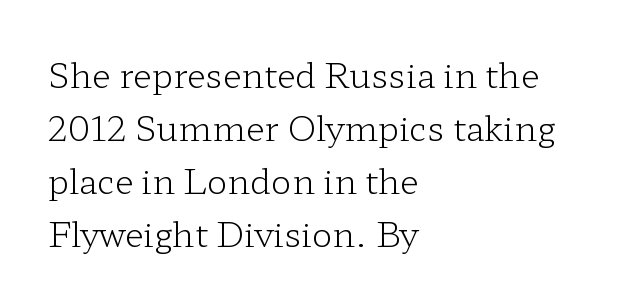
The image shows 34 px light, wide serif type, upright; set left-aligned, normal line spacing (1.56x), normal letter spacing, not underlined; low stroke contrast and a medium x-height.
